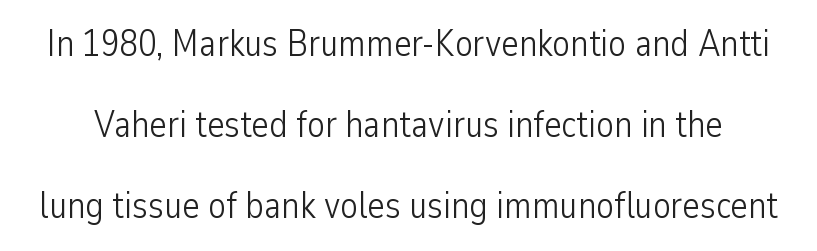
{"serif": "no", "italic": "no", "bold": "no", "weight": "light", "width": "condensed", "stroke_contrast": "low", "x_height": "medium", "monospaced": "no", "underline": "no", "line_spacing": "loose", "line_spacing_ratio": 2.19, "letter_spacing": "normal", "letter_spacing_em": 0.0, "glyph_px": 37}
